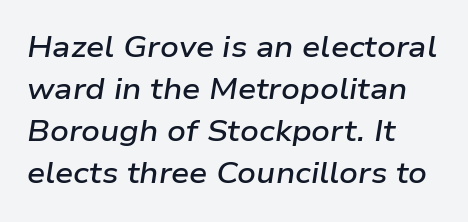
{"italic": "yes", "lean": "right", "slant_degrees": 9, "bold": "semi", "weight": "semibold", "width": "wide", "stroke_contrast": "low", "x_height": "medium", "monospaced": "no", "underline": "no", "align": "left", "line_spacing": "normal", "line_spacing_ratio": 1.45, "letter_spacing": "normal", "letter_spacing_em": 0.0, "glyph_px": 29}
